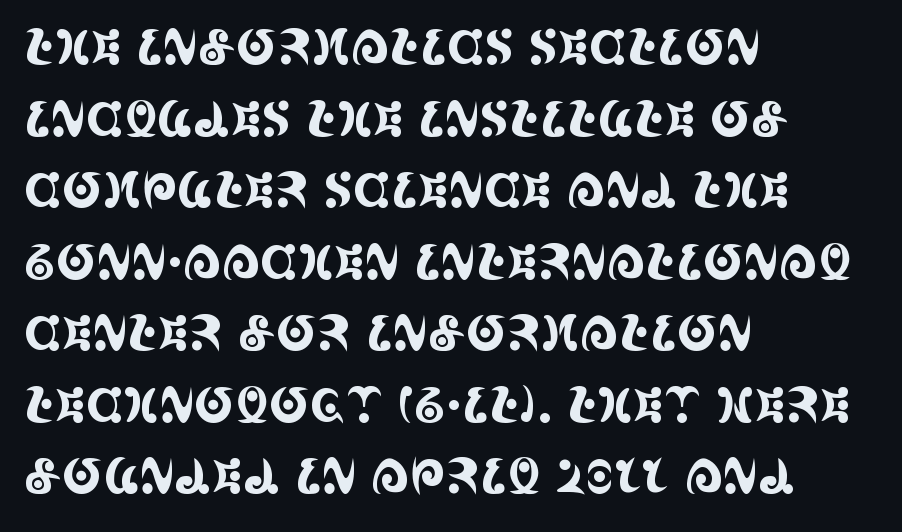
Do the characters align in a grid? No, the font is proportional. The lines are quadded left. Italic: no, the glyphs are upright roman. Little horizontal feet cap the strokes, marking this as serif type. Does the leading feel generous? No, just average. The gaps between neighbouring characters are ordinary and unremarkable.
